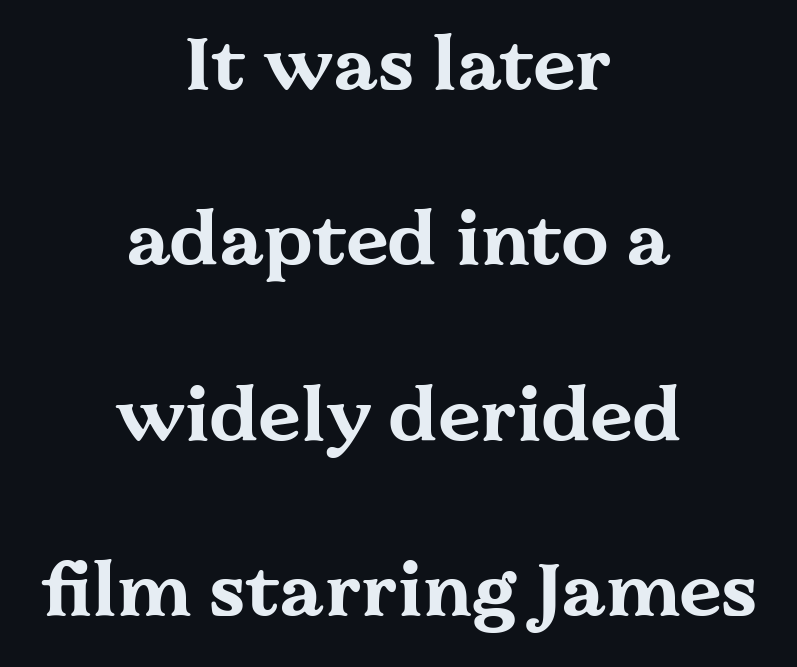
Q: Is the text bold? A: Yes.
Q: Is the text italic (slanted)? A: No, it is upright.
Q: Is the typeface a serif or a sans-serif typeface? A: Serif.
Q: Is the text underlined? A: No.
Q: How is the paragraph aligned? A: Centered.
Q: Is the spacing between letters normal or unusually wide? A: Normal.
Q: Is the spacing between lines tight, normal or loose? A: Loose.
Q: Width (condensed, normal, or wide)? A: Wide.
Q: Stroke contrast? A: Medium.
Q: x-height? A: Medium.
Q: Monospaced? A: No.
